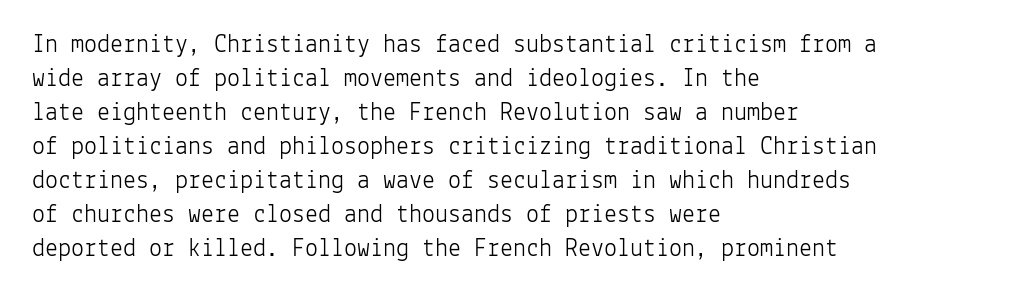
Descenders are the only things crossing below the line. All the whitespace from short lines collects on the right. Characters remain perfectly vertical along every line. The letters sit at their default tracking, neither squeezed nor spread.
